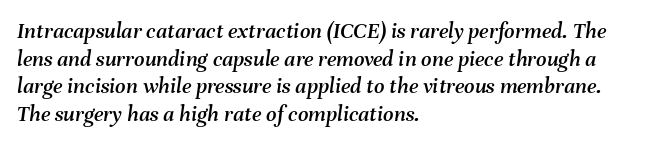
{"italic": "yes", "lean": "right", "slant_degrees": 8, "underline": "no", "align": "left", "line_spacing_ratio": 1.2, "letter_spacing": "normal", "letter_spacing_em": 0.0, "glyph_px": 23}
